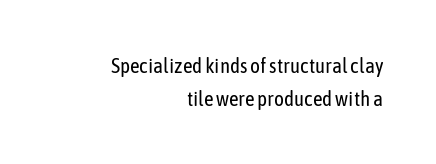
The space between consecutive lines is moderate. These lines were composed using upright roman letters. Beneath every word, the page is bare. The passage shown has conventional tracking throughout. If you drew a ruler down the right edge, every line would touch it.
